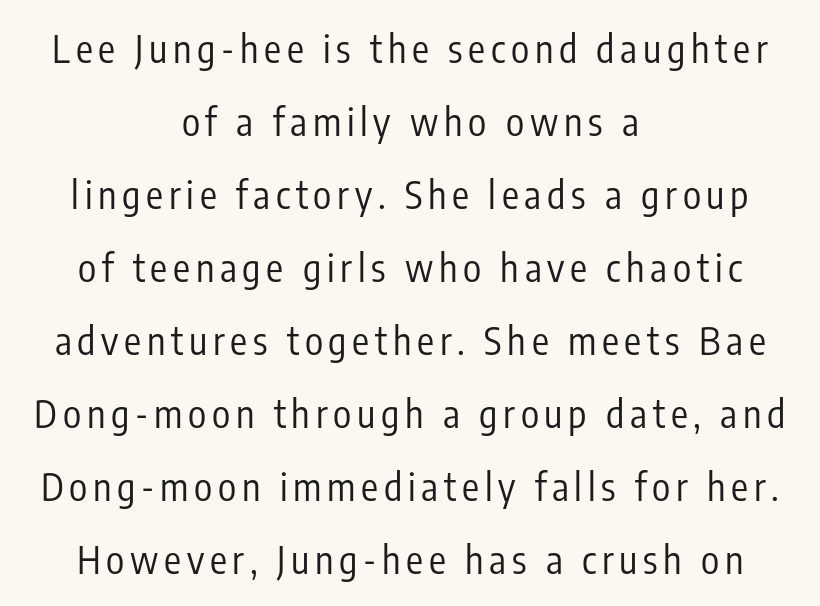
The image shows 38 px regular-weight, condensed sans-serif type, upright; set centered, loose line spacing (1.92x), not underlined; low stroke contrast and a medium x-height.
